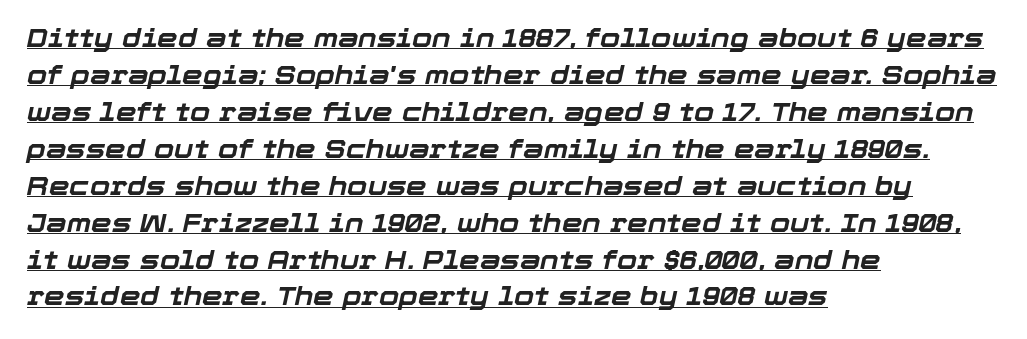
The image shows 26 px bold type, italic (leaning right); set left-aligned, normal line spacing (1.42x), normal letter spacing, underlined.
